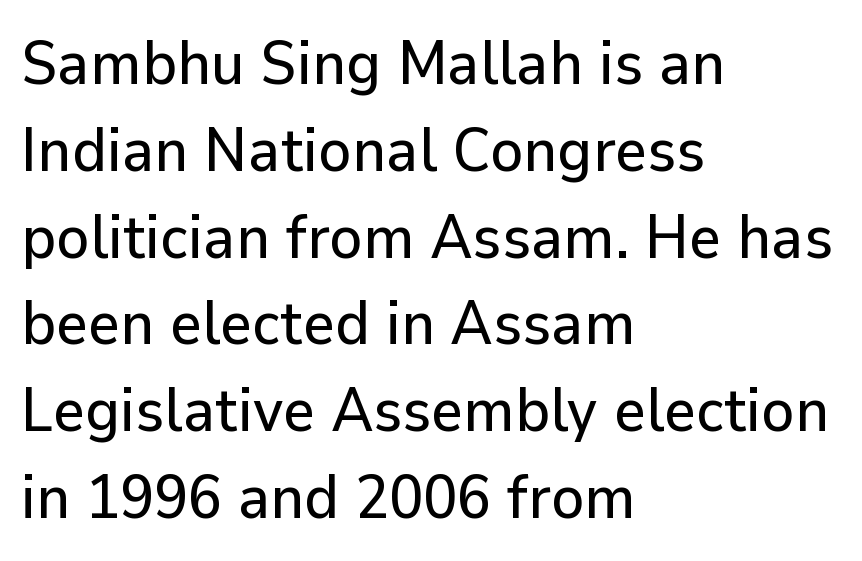
The leading is moderate, giving the passage an even texture. The letters advance in unequal steps, a hallmark of proportional type. Which margin do the lines hug? The left one — the right edge is uneven. Stroke terminals: plain, sans-serif. Descenders are the only things crossing below the line.
